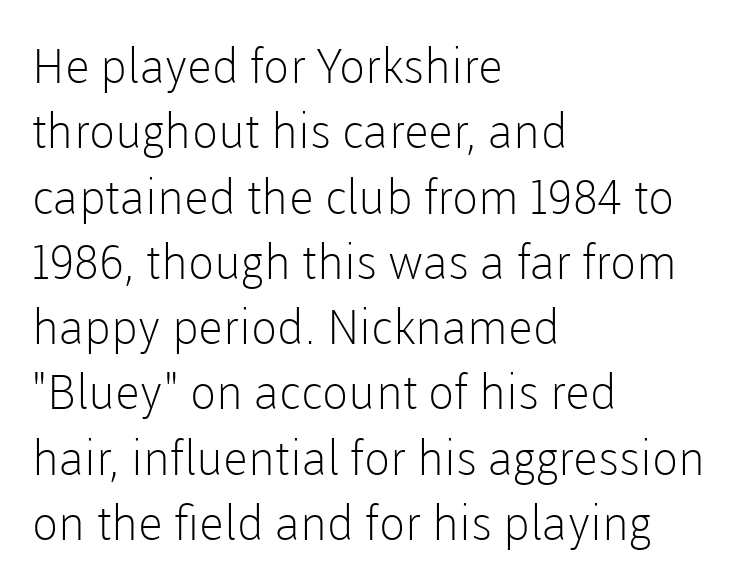
These lines are composed in type without serifs. Stems and bowls with no extra thickness — not bold. The rendering uses natural spacing where letterforms have individual widths. The designer left line spacing at the default. Every character sits straight up, as roman type does.
